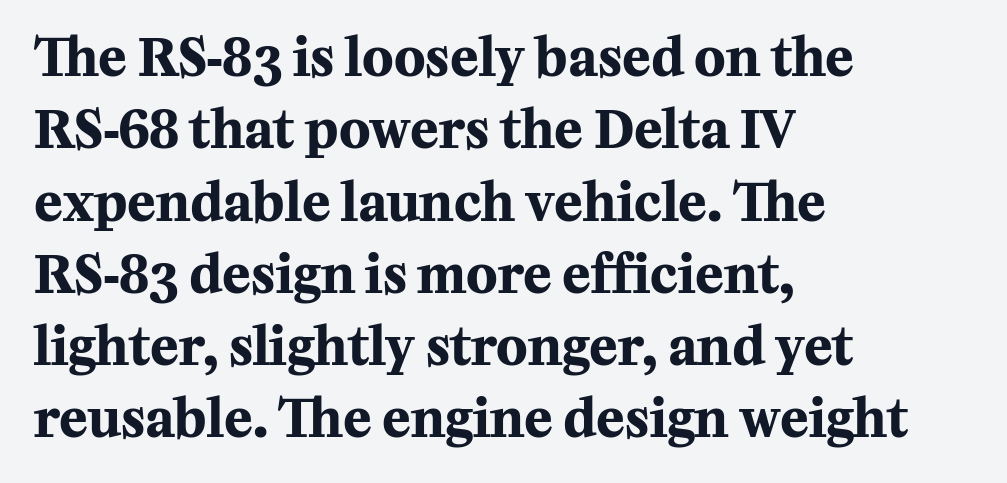
{"serif": "yes", "italic": "no", "bold": "yes", "weight": "bold", "width": "normal", "stroke_contrast": "medium", "x_height": "medium", "monospaced": "no", "underline": "no", "align": "left", "line_spacing": "normal", "line_spacing_ratio": 1.39, "letter_spacing": "normal", "letter_spacing_em": 0.0, "glyph_px": 52}
